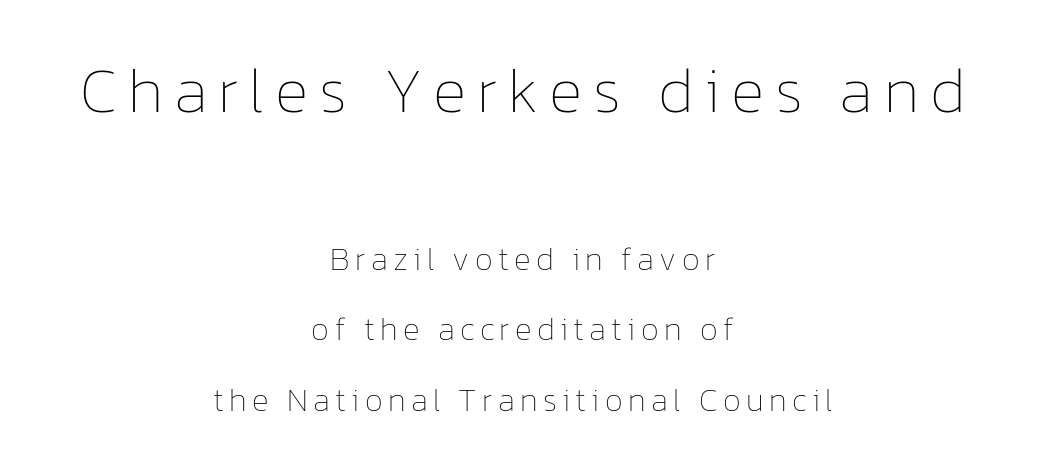
The strokes carry an ordinary text weight at most. This is the regular roman posture of the typeface. Anything drawn beneath the words? Only blank space. Varying glyph widths throughout — classic text-font behaviour.
